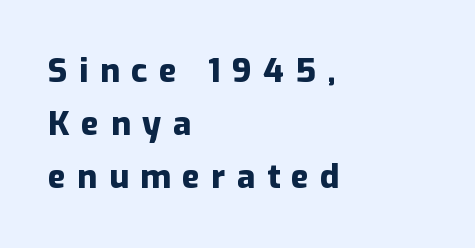
Line starts are locked; line ends wander. The letters are spread apart with noticeably loose tracking. The strip under each line holds only bare page. This is heavy type, rendered in bold.
